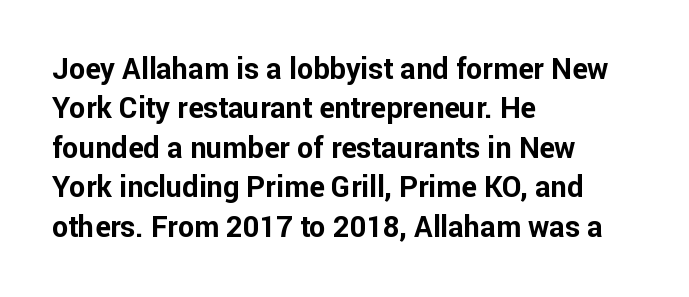
Ordinary non-slanted type is in use. A bare baseline throughout the passage. You could not count columns in this text — the font is proportionally spaced. The letters carry no serifs — their stems end cleanly without finishing strokes. Heavy, bold letterforms. Leading: standard.
